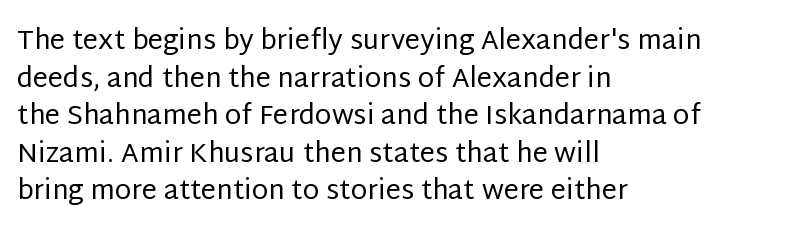
{"italic": "no", "bold": "no", "underline": "no", "align": "left", "line_spacing": "normal", "line_spacing_ratio": 1.39, "letter_spacing": "normal", "letter_spacing_em": 0.0, "glyph_px": 27}
